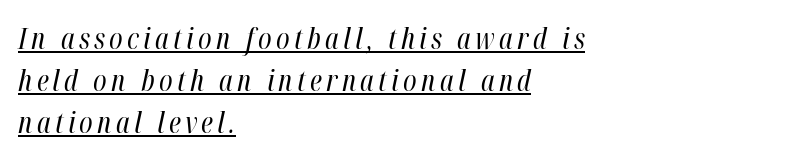
In terms of leading, this rendering sits right in the middle. Underline: present. These lines were composed using italics. The rendering uses natural spacing where letterforms have individual widths. Heaviness? Minimal to ordinary, like unemphasized prose.
